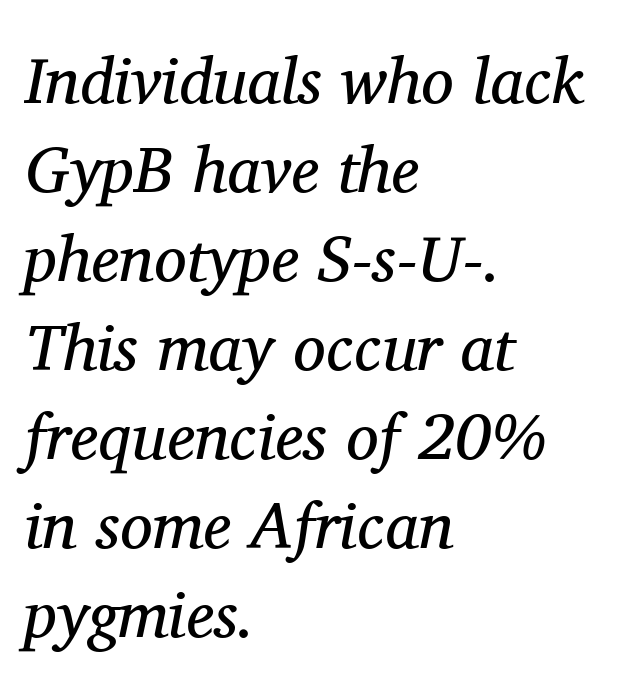
Q: Is the text bold? A: No.
Q: Is the text italic (slanted)? A: Yes, it leans right by about 11 degrees.
Q: Is the typeface a serif or a sans-serif typeface? A: Serif.
Q: Is the text underlined? A: No.
Q: How is the paragraph aligned? A: Left-aligned.
Q: Is the spacing between letters normal or unusually wide? A: Normal.
Q: Is the spacing between lines tight, normal or loose? A: Normal.
Q: Width (condensed, normal, or wide)? A: Normal.
Q: Stroke contrast? A: Medium.
Q: x-height? A: Medium.
Q: Monospaced? A: No.
